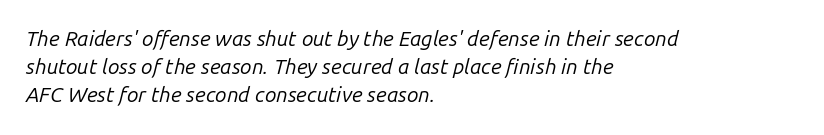
Q: Is the text bold? A: No.
Q: Is the text italic (slanted)? A: Yes, it leans right by about 14 degrees.
Q: Is the text underlined? A: No.
Q: How is the paragraph aligned? A: Left-aligned.
Q: Is the spacing between letters normal or unusually wide? A: Normal.
Q: Is the spacing between lines tight, normal or loose? A: Normal.
